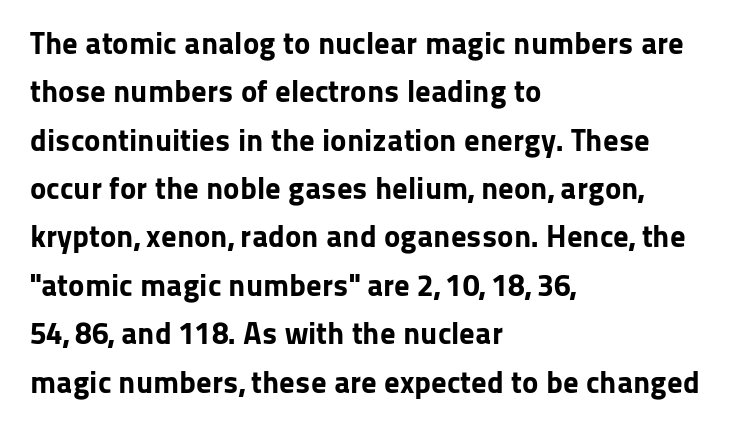
Is this a sans? Yes — the strokes have no serifs. Which margin do the lines hug? The left one — the right edge is uneven. Look at the tracking — it's just the regular setting, nothing added. Has an underline been added? It has not. Each glyph is drawn with heavy, bold strokes. Tall strokes in this sample are plumb rather than angled.
